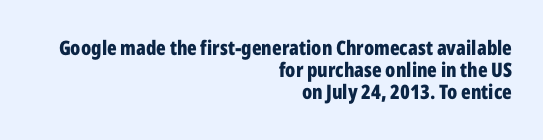
Q: Is the text bold? A: Yes.
Q: Is the text italic (slanted)? A: No, it is upright.
Q: Is the text underlined? A: No.
Q: How is the paragraph aligned? A: Right-aligned.
Q: Is the spacing between letters normal or unusually wide? A: Normal.
Q: Is the spacing between lines tight, normal or loose? A: Tight.
